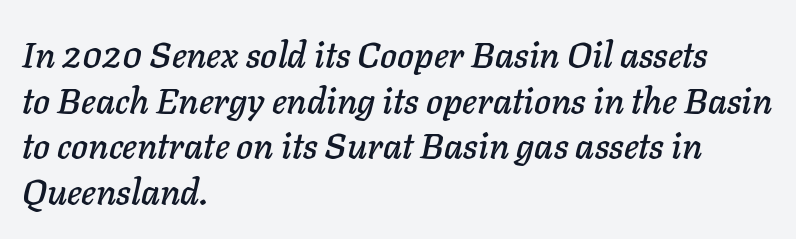
{"italic": "yes", "lean": "right", "slant_degrees": 11, "width": "normal", "stroke_contrast": "low", "x_height": "medium", "monospaced": "no", "underline": "no", "align": "left", "line_spacing": "normal", "line_spacing_ratio": 1.27, "letter_spacing": "normal", "letter_spacing_em": 0.0, "glyph_px": 36}
